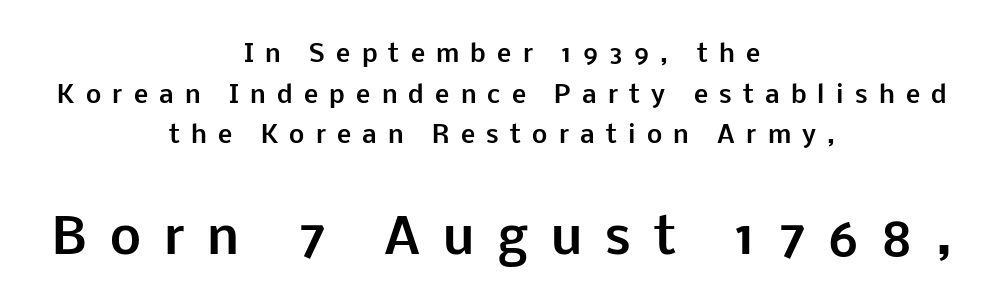
How would I describe the line gaps? Plain and ordinary. Stroke terminals: plain, sans-serif. Any mark beneath the type? The region is blank. Think of a printed novel: that variable character pitch is what you see here. The more generous point size was reserved for the lower chunk.
